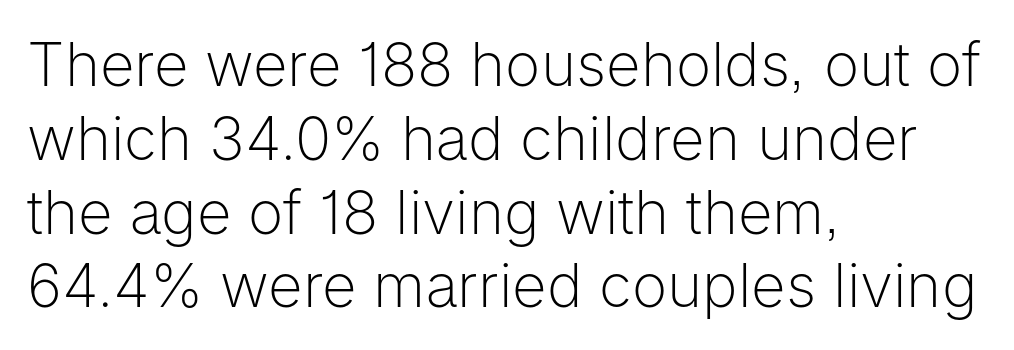
A typesetter would call this proportional, since set widths differ per character. Descenders hang freely into open space. Glyph-to-glyph distance matches everyday printed text. To sum up the face: it is a sans, with no serifs. Ascenders rise straight up at ninety degrees. Alignment: flush left.
